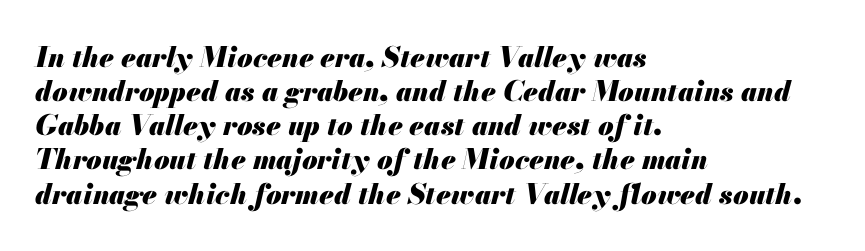
Q: Is the text bold? A: Yes.
Q: Is the text italic (slanted)? A: Yes, it leans right by about 13 degrees.
Q: Is the text underlined? A: No.
Q: How is the paragraph aligned? A: Left-aligned.
Q: Is the spacing between letters normal or unusually wide? A: Normal.
Q: Width (condensed, normal, or wide)? A: Normal.
Q: Stroke contrast? A: Medium.
Q: x-height? A: Small.
Q: Monospaced? A: No.
